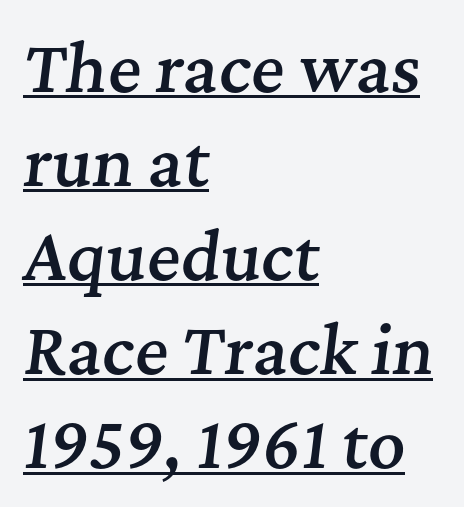
The image shows 64 px semibold serif type, italic (leaning right); set left-aligned, normal line spacing (1.47x), normal letter spacing, underlined; medium stroke contrast and a medium x-height.
